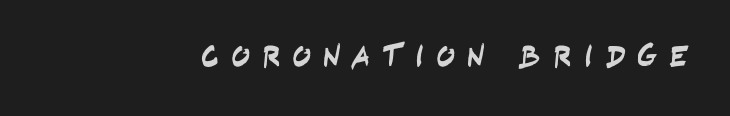
Stroke terminals: plain, sans-serif. Students, note that the glyphs here are deliberately spaced far apart. A typesetter would call this proportional, since set widths differ per character. Decoration check: the copy has no underline.
